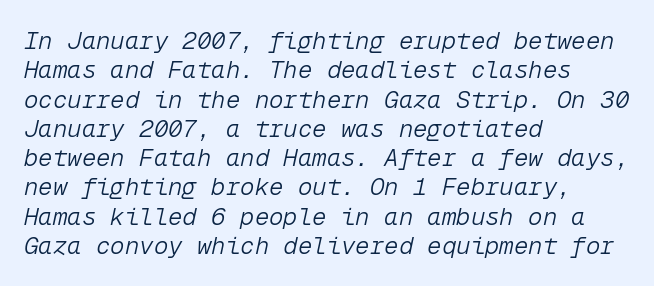
The image shows 24 px text type, italic (leaning right); set left-aligned, line spacing 1.22x, normal letter spacing, not underlined.
